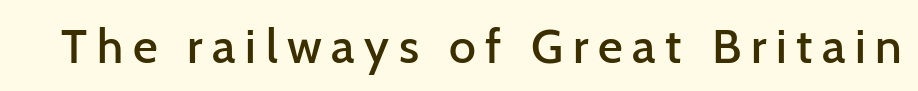
The image shows 48 px semibold sans-serif type, upright; set unusually wide letter spacing (+0.2 em), not underlined; low stroke contrast and a medium x-height.
